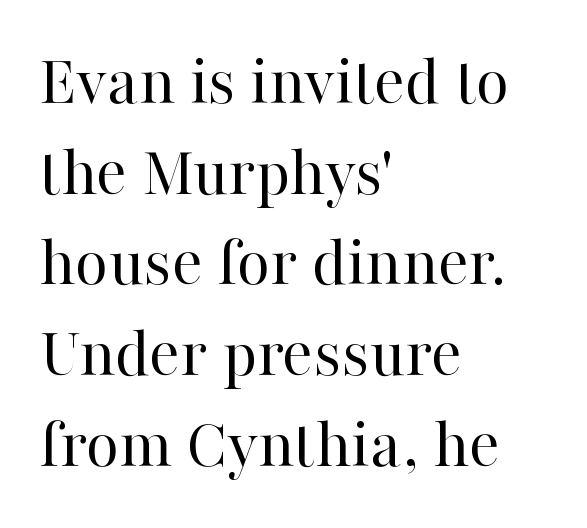
{"serif": "yes", "italic": "no", "bold": "no", "weight": "regular", "width": "normal", "stroke_contrast": "high", "x_height": "medium", "monospaced": "no", "underline": "no", "align": "left", "line_spacing": "normal", "line_spacing_ratio": 1.26, "letter_spacing": "normal", "letter_spacing_em": 0.0, "glyph_px": 72}
